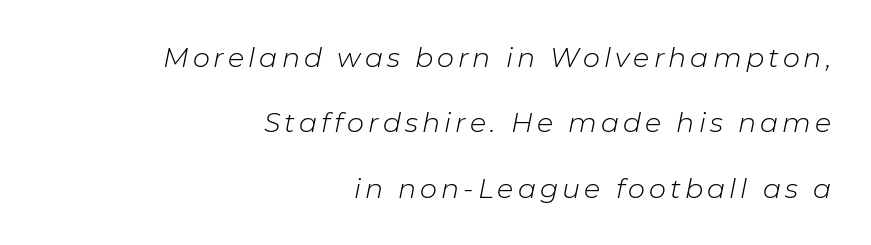
Horizontal bands of white between lines are thick stripes. Rendered with sloped, italic letterforms. Letters rest on an invisible, unmarked baseline. Caption: multi-line text, flush right, ragged left.
